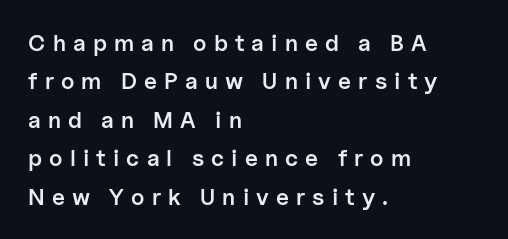
The image shows 23 px text type, upright; set left-aligned, normal line spacing (1.67x), unusually wide letter spacing (+0.31 em), not underlined.
